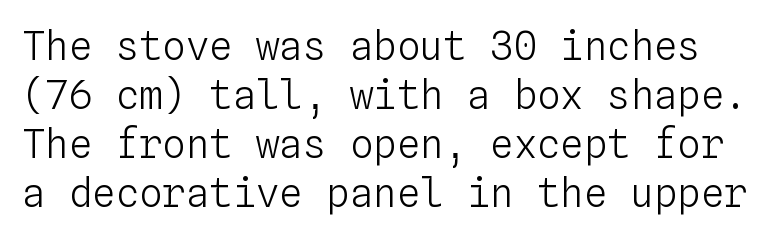
The image shows 39 px light type, upright, monospaced; set normal line spacing (1.26x), normal letter spacing, not underlined; low stroke contrast and a medium x-height.
